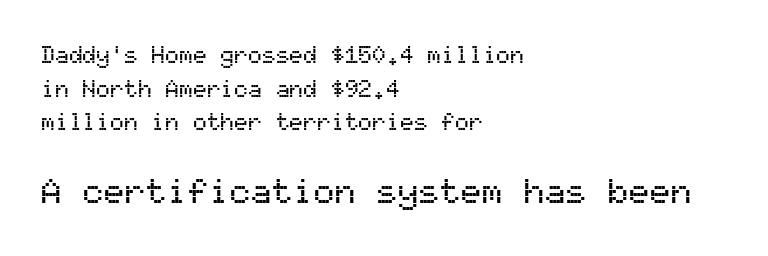
The image shows 35 px sans-serif type, upright, monospaced; set left-aligned, normal line spacing (1.46x), normal letter spacing, not underlined; the second (bottom) block is 1.52x larger; medium stroke contrast and a medium x-height.
